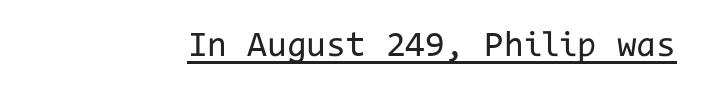
Q: Is the text bold? A: No.
Q: Is the text italic (slanted)? A: No, it is upright.
Q: Is the typeface a serif or a sans-serif typeface? A: Sans-serif.
Q: Is the text underlined? A: Yes.
Q: Is the spacing between letters normal or unusually wide? A: Normal.
Q: Width (condensed, normal, or wide)? A: Normal.
Q: Stroke contrast? A: Low.
Q: x-height? A: Medium.
Q: Monospaced? A: Yes.
